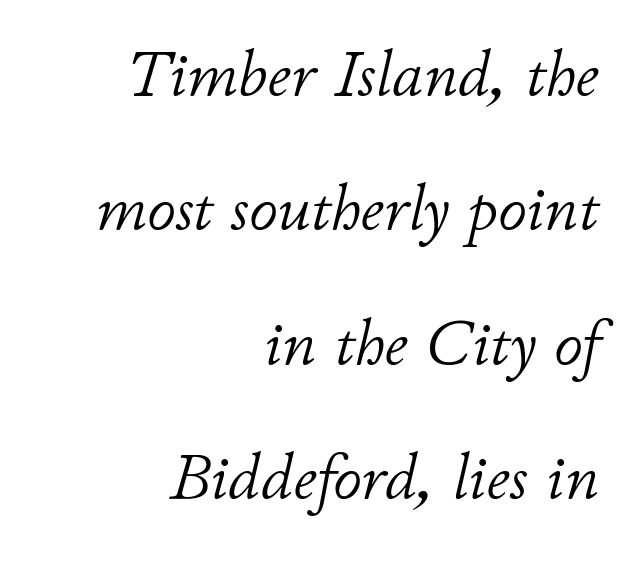
This sample has the flowing, uneven cadence of proportional lettering. The face used here has a pronounced slope to its letters. Vertically, the passage feels expansive, rows floating well apart. Observe the ordinary spacing: letters are neighbours, not strangers.
